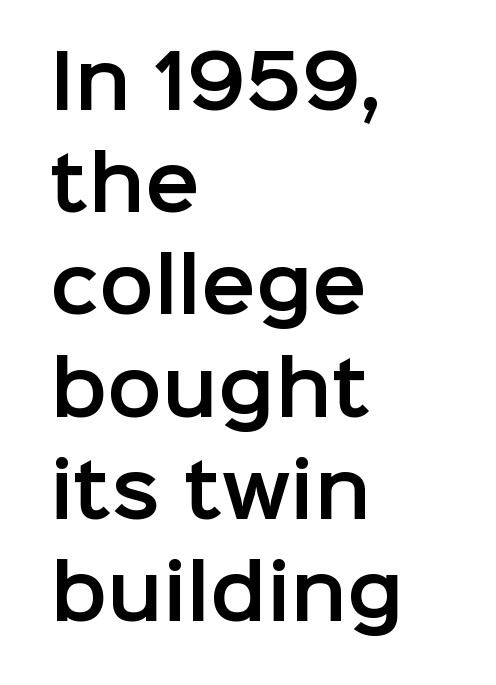
In terms of letterspacing, this is plain default setting. To sum up the face: it is a sans, with no serifs. The letters advance in unequal steps, a hallmark of proportional type. Baseline-to-baseline distance is the conventional proportion of letter height. All the whitespace from short lines collects on the right.
